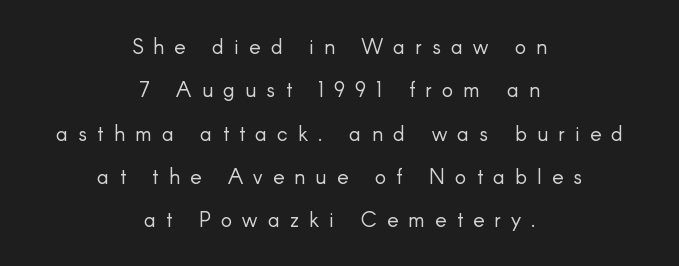
{"italic": "no", "bold": "no", "underline": "no", "align": "center", "line_spacing": "loose", "line_spacing_ratio": 2.06, "letter_spacing": "wide", "letter_spacing_em": 0.49, "glyph_px": 21}
